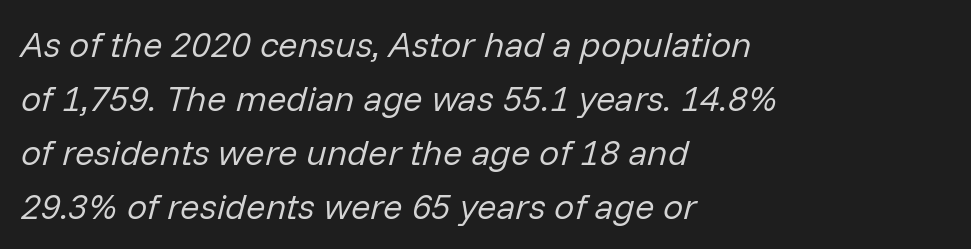
The rendering anchors every line to the left-hand side. Nobody touched the tracking dial on this one. Is this a fixed-width face? No — the glyphs have proportional, varying widths. The baseline area is clear. Quick note: italic. In terms of leading, this rendering sits right in the middle.
